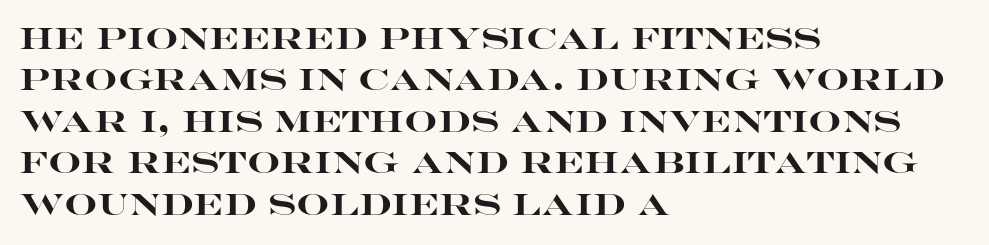
{"italic": "no", "bold": "yes", "weight": "heavy", "width": "wide", "stroke_contrast": "high", "x_height": "large", "monospaced": "no", "underline": "no", "align": "left", "line_spacing": "normal", "line_spacing_ratio": 1.43, "letter_spacing": "normal", "letter_spacing_em": 0.0, "glyph_px": 29}
